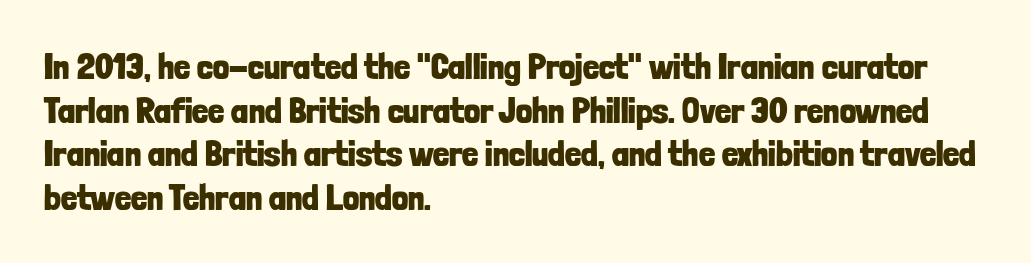
The lines in this sample share a left origin and differ only in where they stop. Typographically, this falls in the sans-serif category. Letters rest on an invisible, unmarked baseline. As a designer I'd log this as weight 700, bold. Observe the ordinary spacing: letters are neighbours, not strangers.
